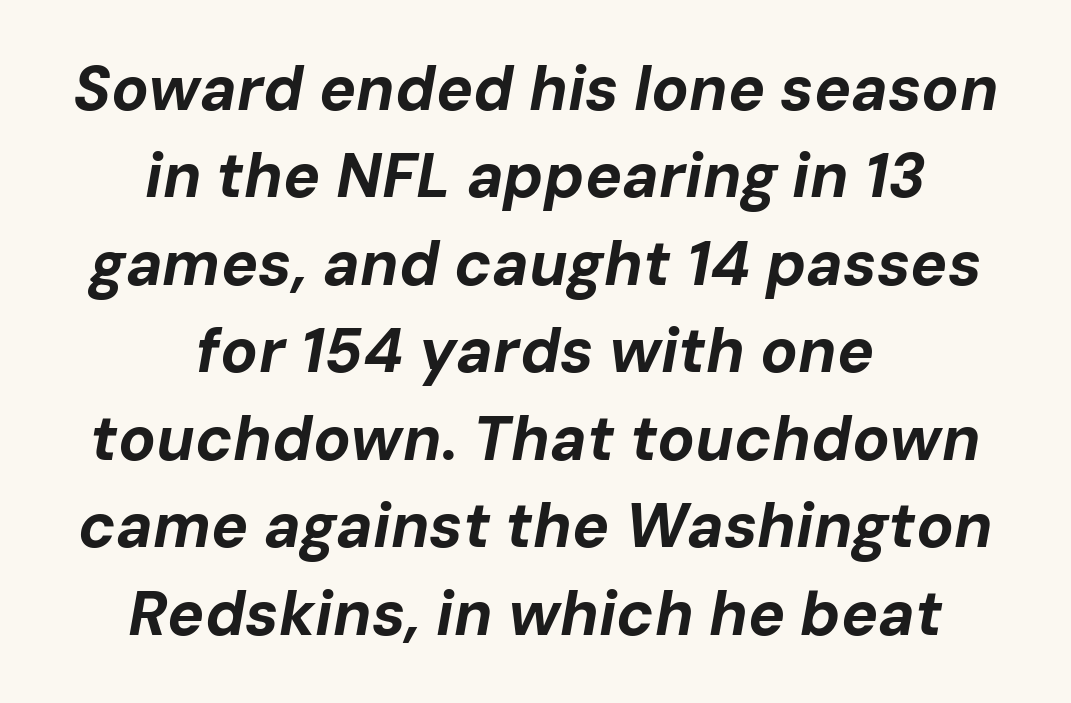
{"italic": "yes", "lean": "right", "slant_degrees": 10, "bold": "yes", "weight": "bold", "width": "normal", "stroke_contrast": "low", "x_height": "medium", "monospaced": "no", "underline": "no", "align": "center", "line_spacing": "normal", "line_spacing_ratio": 1.41, "letter_spacing": "normal", "letter_spacing_em": 0.0, "glyph_px": 62}
